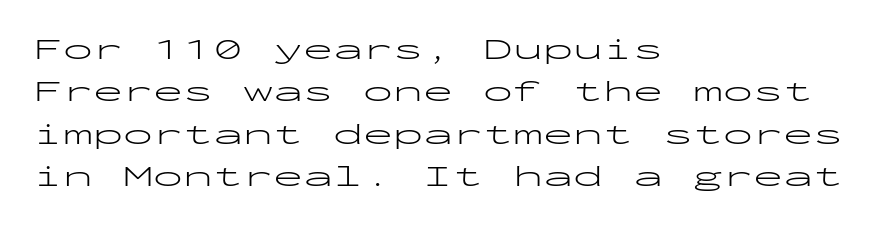
The image shows 30 px light, wide sans-serif type, upright, monospaced; set left-aligned, normal line spacing (1.41x), normal letter spacing, not underlined; low stroke contrast and a medium x-height.
